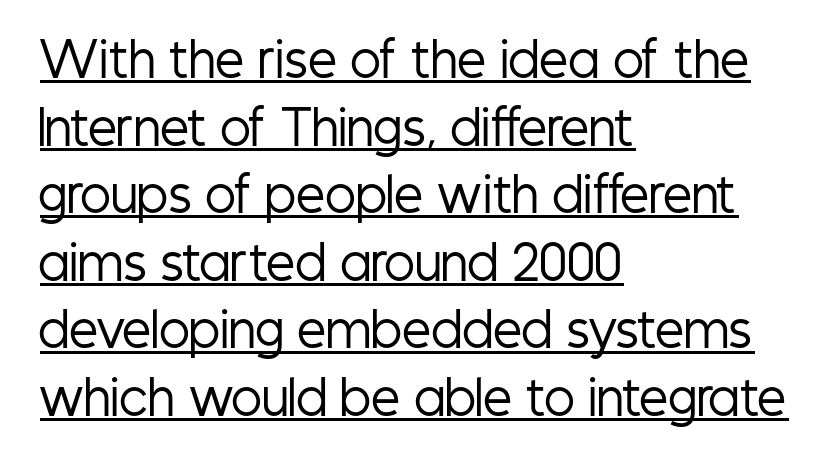
The image shows 46 px regular-weight, condensed sans-serif type, upright; set left-aligned, normal line spacing (1.47x), normal letter spacing, underlined; low stroke contrast and a medium x-height.
